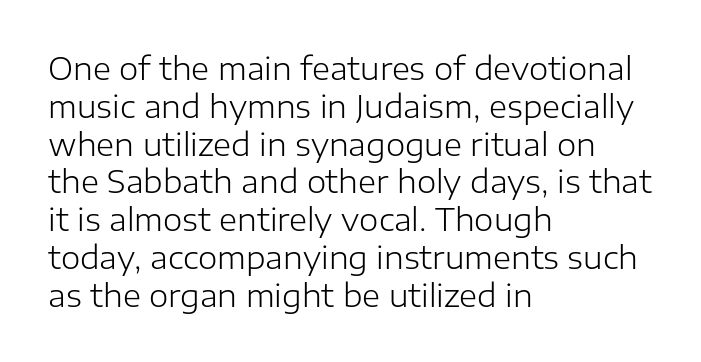
A quiet, ordinary-to-light weight characterises the typeface. The rendering shows plain stroke endings on the letterforms — a sans-serif design. No extra tracking has been applied to these lines. Letters rest on an invisible, unmarked baseline. The passage shown is typed in a proportional face where columns would drift. The lettering holds an erect, upright posture throughout.
